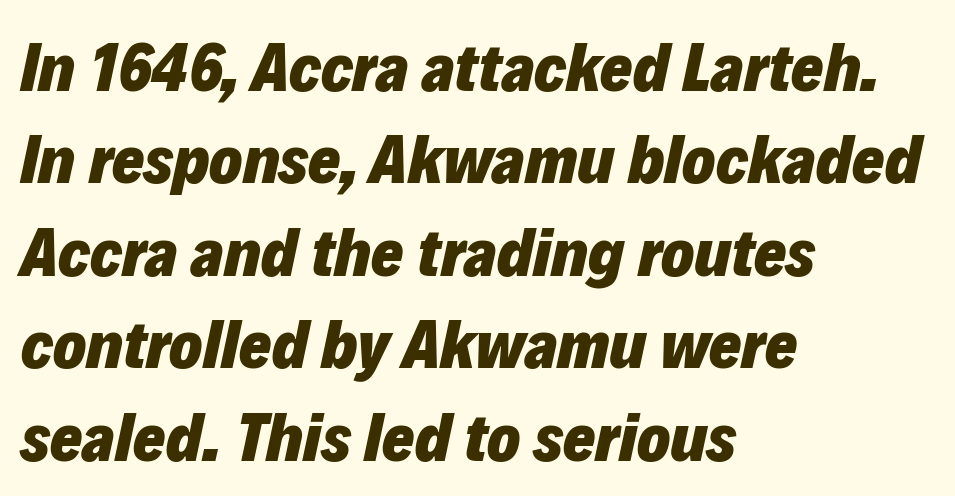
{"italic": "yes", "lean": "right", "slant_degrees": 12, "bold": "yes", "weight": "heavy", "width": "normal", "stroke_contrast": "low", "x_height": "medium", "monospaced": "no", "underline": "no", "align": "left", "line_spacing": "normal", "line_spacing_ratio": 1.34, "letter_spacing": "normal", "letter_spacing_em": 0.0, "glyph_px": 69}
